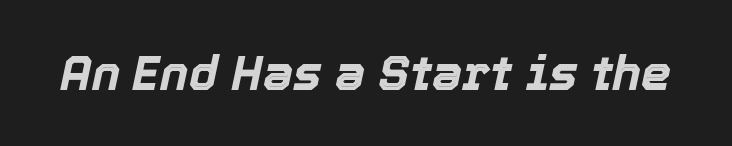
The font's italic variant was chosen for this text. Spacing verdict: proportional, widths tailored to each character. Nothing unusual about the tracking: characters are spaced as the font intends. The face used here has the dense, thick strokes of a bold. The foot of each line stays bare and open.
